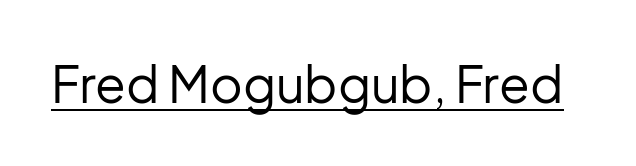
Stroke thickness stays within the range of a standard reading face or lighter. Type style note: lacks serifs. This sample has the flowing, uneven cadence of proportional lettering. This rendering features underlined lettering. You can tell it's not italic because the verticals are truly vertical. The letters sit at their default tracking, neither squeezed nor spread.
